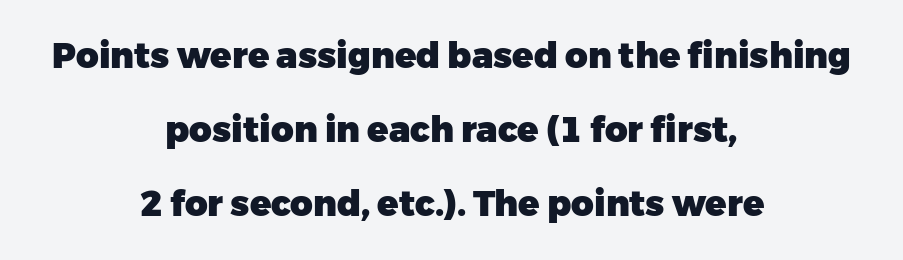
{"serif": "no", "italic": "no", "bold": "yes", "weight": "heavy", "width": "normal", "stroke_contrast": "low", "x_height": "medium", "monospaced": "no", "underline": "no", "align": "center", "line_spacing": "loose", "line_spacing_ratio": 2.12, "letter_spacing": "normal", "letter_spacing_em": 0.0, "glyph_px": 35}
